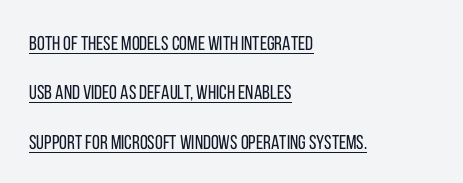
Vertically, the passage feels expansive, rows floating well apart. The strokes carry an ordinary text weight at most. Tracking value appears to be zero — textbook default spacing. This sample uses an upright cut, with every glyph sitting square on the baseline. These characters rest on top of a visible drawn line. The passage is arranged the way most books set body copy — flush left.
